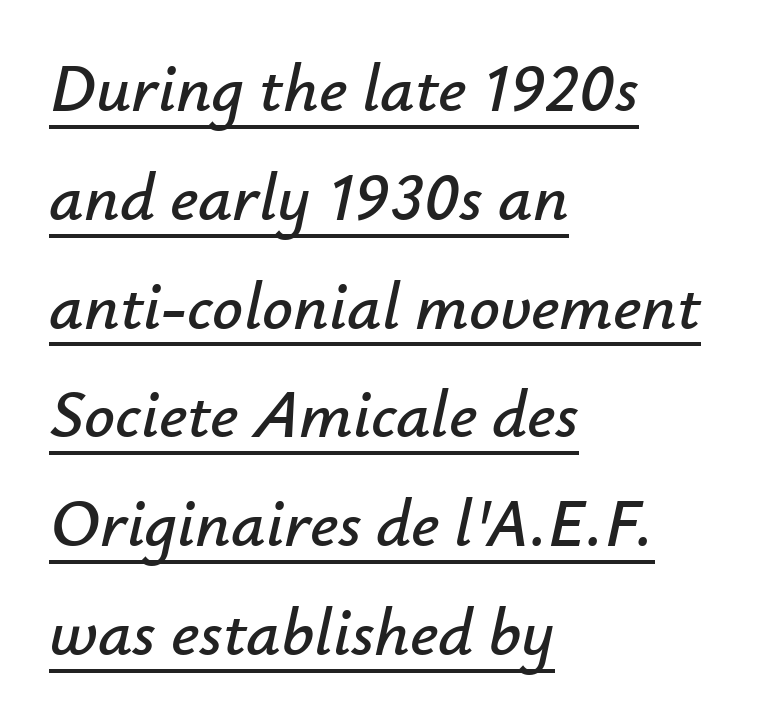
{"italic": "yes", "lean": "right", "slant_degrees": 12, "width": "normal", "stroke_contrast": "low", "x_height": "small", "monospaced": "no", "underline": "yes", "align": "left", "line_spacing": "normal", "line_spacing_ratio": 1.6, "letter_spacing": "normal", "letter_spacing_em": 0.0, "glyph_px": 68}
